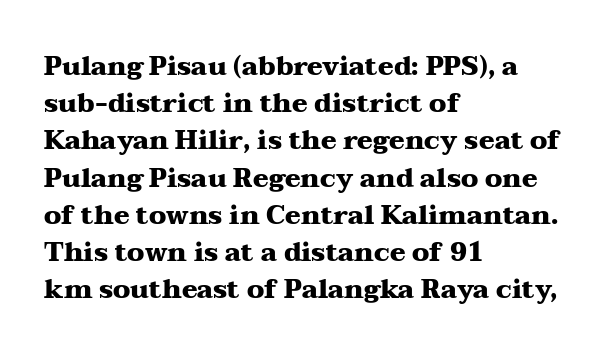
Q: Is the text bold? A: Yes.
Q: Is the text italic (slanted)? A: No, it is upright.
Q: Is the text underlined? A: No.
Q: How is the paragraph aligned? A: Left-aligned.
Q: Is the spacing between letters normal or unusually wide? A: Normal.
Q: Is the spacing between lines tight, normal or loose? A: Normal.
